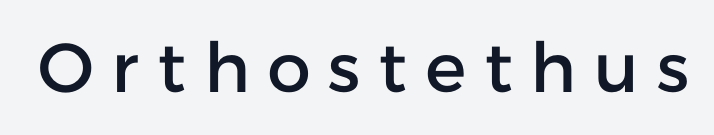
Each letter keeps its own natural width here, so spacing adapts to shape. A bare baseline throughout the passage. The lettering holds an erect, upright posture throughout. Words appear elongated and porous because spacing is wide. Check where the strokes stop: nothing finishes them off — pure sans.
